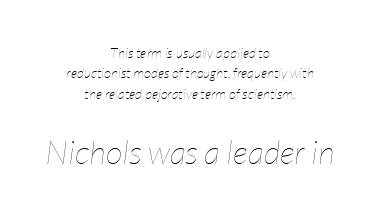
Baseline-to-baseline distance is the conventional proportion of letter height. These lines are rendered in a variable-pitch font. This sample uses plain, unmodified letter spacing. The strokes are not fattened; the text isn't bold. Does the lettering tilt? It does — this is italic.
